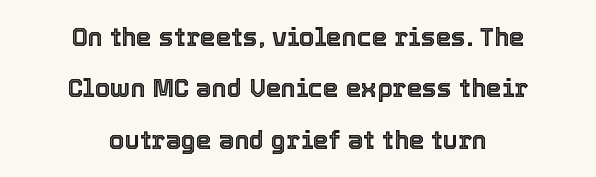
Q: Is the text italic (slanted)? A: No, it is upright.
Q: Is the text underlined? A: No.
Q: How is the paragraph aligned? A: Centered.
Q: Is the spacing between letters normal or unusually wide? A: Normal.
Q: Is the spacing between lines tight, normal or loose? A: Loose.
